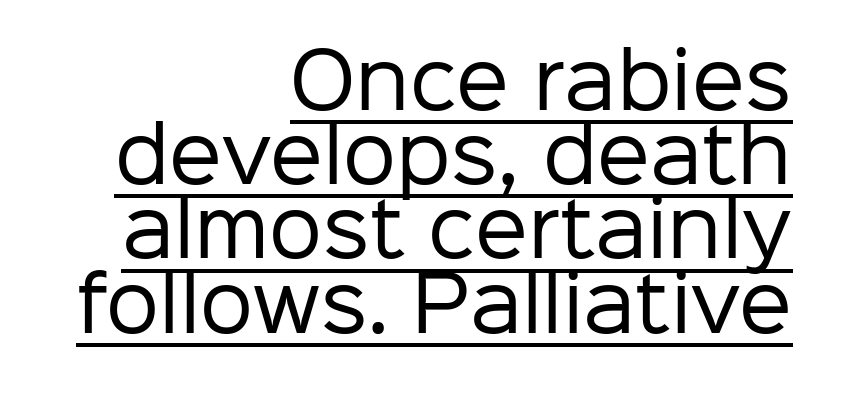
This reads as an unemphasized weight, regular at the heaviest. The tracking reads as untouched default to a designer's eye. The typesetter has applied underlining to the passage shown. Ordinary non-slanted type is in use. Leading is clearly below the norm, producing a dense column.
